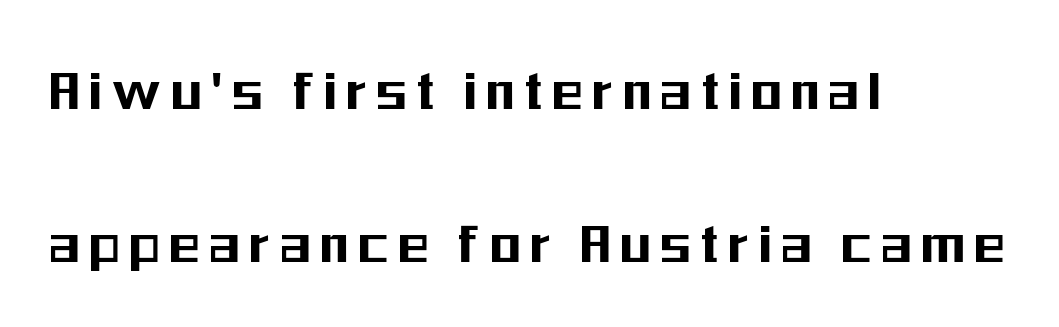
Q: Is the text italic (slanted)? A: No, it is upright.
Q: Is the typeface a serif or a sans-serif typeface? A: Sans-serif.
Q: Is the text underlined? A: No.
Q: How is the paragraph aligned? A: Left-aligned.
Q: Is the spacing between lines tight, normal or loose? A: Loose.
Q: Width (condensed, normal, or wide)? A: Condensed.
Q: Stroke contrast? A: Medium.
Q: x-height? A: Medium.
Q: Monospaced? A: No.
